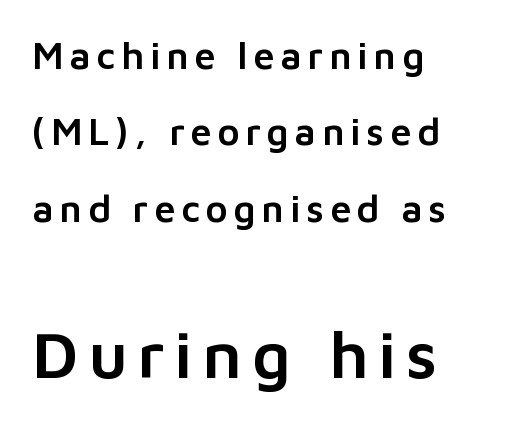
{"serif": "no", "italic": "no", "width": "normal", "stroke_contrast": "low", "x_height": "medium", "monospaced": "no", "underline": "no", "align": "left", "line_spacing": "loose", "line_spacing_ratio": 2.01, "larger_block": "second", "size_ratio": 1.74, "glyph_px": 66}
